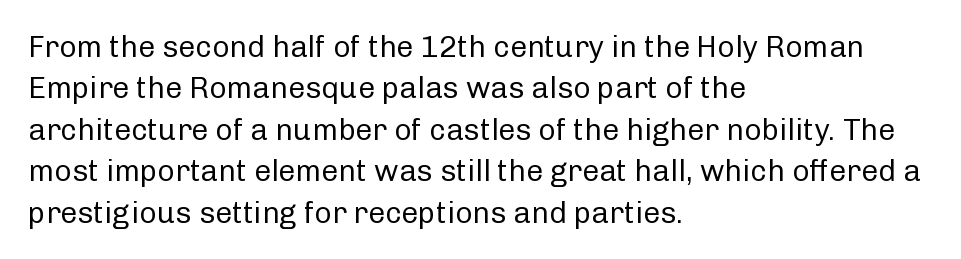
The image shows 30 px regular-weight sans-serif type, upright; set left-aligned, normal line spacing (1.38x), normal letter spacing, not underlined; low stroke contrast and a medium x-height.
